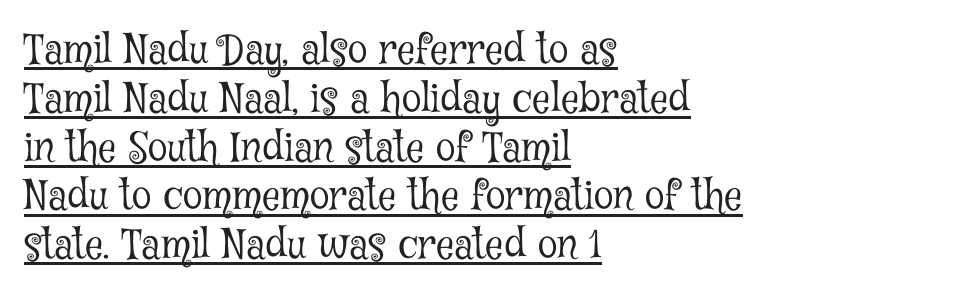
The image shows 40 px light, condensed serif type, upright; set left-aligned, line spacing 1.22x, normal letter spacing, underlined; low stroke contrast and a medium x-height.
